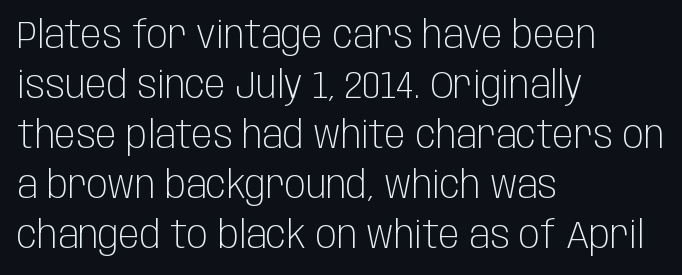
{"serif": "no", "italic": "no", "bold": "no", "weight": "light", "width": "condensed", "stroke_contrast": "low", "x_height": "large", "monospaced": "no", "underline": "no", "align": "left", "line_spacing": "normal", "line_spacing_ratio": 1.28, "letter_spacing": "normal", "letter_spacing_em": 0.0, "glyph_px": 39}
